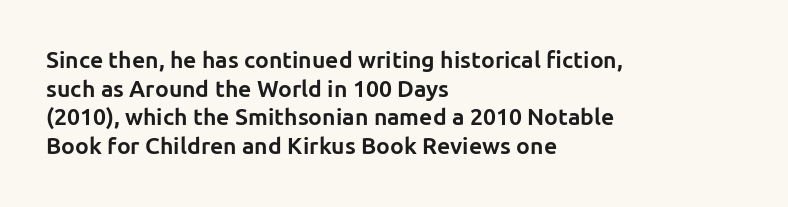
Q: Is the text bold? A: Yes.
Q: Is the text italic (slanted)? A: No, it is upright.
Q: Is the text underlined? A: No.
Q: How is the paragraph aligned? A: Left-aligned.
Q: Is the spacing between letters normal or unusually wide? A: Normal.
Q: Is the spacing between lines tight, normal or loose? A: Normal.
